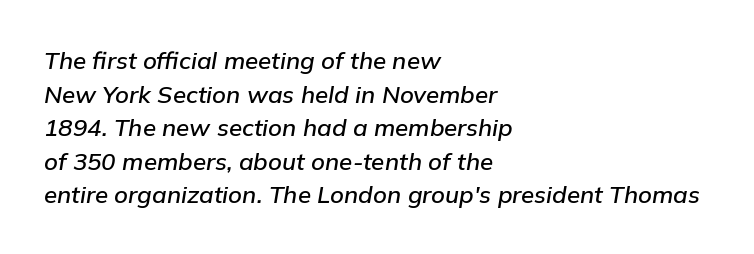
Q: Is the text italic (slanted)? A: Yes, it leans right by about 9 degrees.
Q: Is the text underlined? A: No.
Q: How is the paragraph aligned? A: Left-aligned.
Q: Is the spacing between letters normal or unusually wide? A: Normal.
Q: Is the spacing between lines tight, normal or loose? A: Normal.
